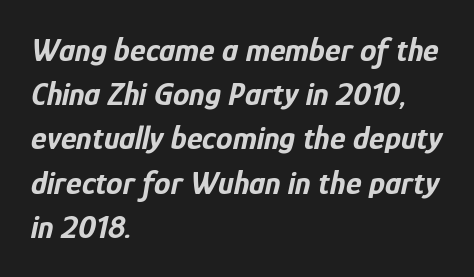
Q: Is the text bold? A: Yes.
Q: Is the text italic (slanted)? A: Yes, it leans right by about 12 degrees.
Q: Is the text underlined? A: No.
Q: How is the paragraph aligned? A: Left-aligned.
Q: Is the spacing between letters normal or unusually wide? A: Normal.
Q: Is the spacing between lines tight, normal or loose? A: Normal.
Q: Width (condensed, normal, or wide)? A: Condensed.
Q: Stroke contrast? A: Low.
Q: x-height? A: Medium.
Q: Monospaced? A: No.
